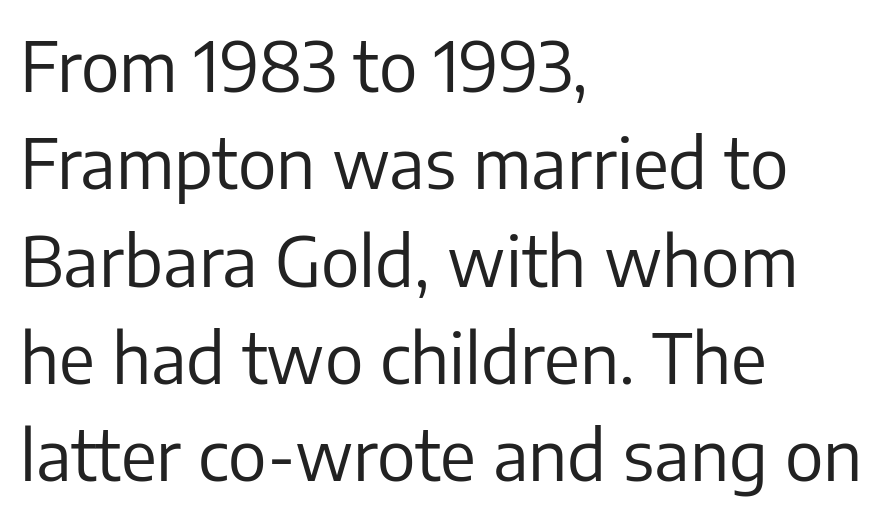
Q: Is the text bold? A: No.
Q: Is the text italic (slanted)? A: No, it is upright.
Q: Is the typeface a serif or a sans-serif typeface? A: Sans-serif.
Q: Is the text underlined? A: No.
Q: How is the paragraph aligned? A: Left-aligned.
Q: Is the spacing between letters normal or unusually wide? A: Normal.
Q: Is the spacing between lines tight, normal or loose? A: Normal.
Q: Width (condensed, normal, or wide)? A: Normal.
Q: Stroke contrast? A: Low.
Q: x-height? A: Medium.
Q: Monospaced? A: No.
